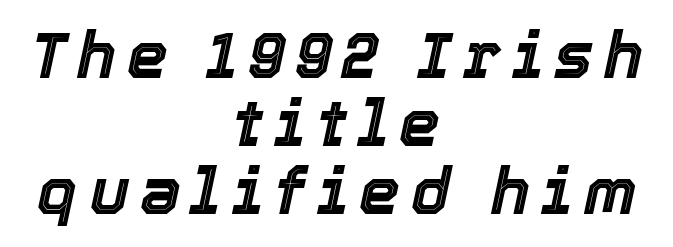
Q: Is the text italic (slanted)? A: Yes, it leans right by about 12 degrees.
Q: Is the text underlined? A: No.
Q: How is the paragraph aligned? A: Centered.
Q: Is the spacing between lines tight, normal or loose? A: Tight.
Q: Width (condensed, normal, or wide)? A: Normal.
Q: x-height? A: Medium.
Q: Monospaced? A: No.
